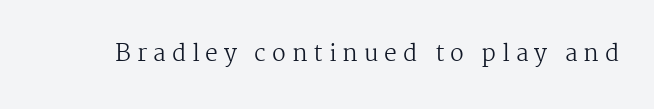
Q: Is the text bold? A: No.
Q: Is the text italic (slanted)? A: No, it is upright.
Q: Is the text underlined? A: No.
Q: Is the spacing between letters normal or unusually wide? A: Unusually wide.
